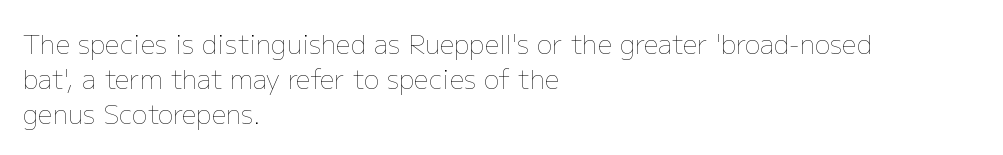
The image shows 26 px text type, upright; set left-aligned, normal line spacing (1.34x), normal letter spacing, not underlined.
